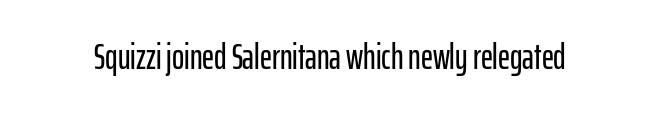
The image shows 37 px condensed sans-serif type, upright; set normal letter spacing, not underlined; low stroke contrast and a medium x-height.
